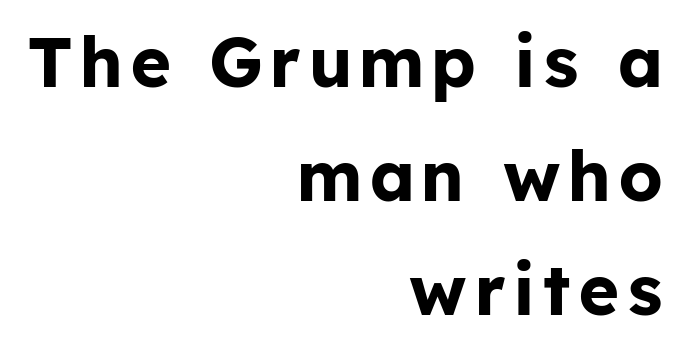
{"serif": "no", "italic": "no", "bold": "yes", "weight": "bold", "width": "normal", "stroke_contrast": "low", "x_height": "medium", "monospaced": "no", "underline": "no", "align": "right", "line_spacing": "normal", "line_spacing_ratio": 1.65, "glyph_px": 69}
